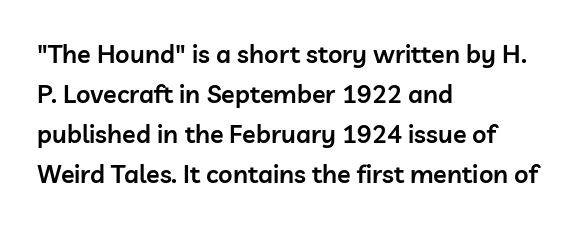
The image shows 25 px text type, upright; set left-aligned, normal line spacing (1.6x), normal letter spacing, not underlined.
